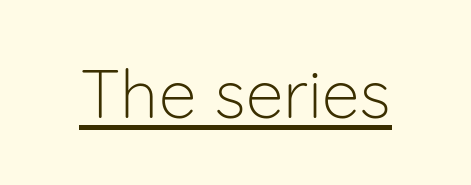
{"serif": "no", "italic": "no", "bold": "no", "weight": "light", "width": "normal", "stroke_contrast": "low", "x_height": "medium", "monospaced": "no", "underline": "yes", "letter_spacing": "normal", "letter_spacing_em": 0.0, "glyph_px": 68}
